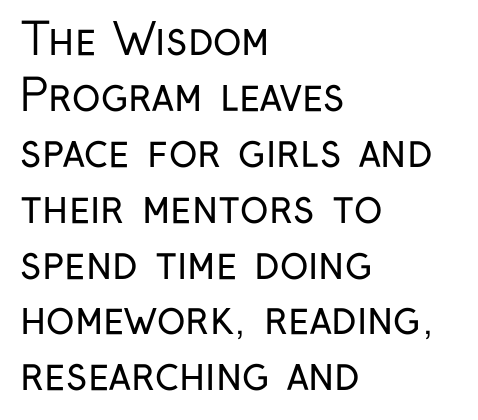
Weight class: somewhere from thin through regular. The type sits square on the baseline with zero lean. One glance says typical: line gaps are just what's usual. Look at the tracking — it's just the regular setting, nothing added. The text was rendered using a sans face with plain stroke endings. Honestly, there is no underline to notice here at all.
